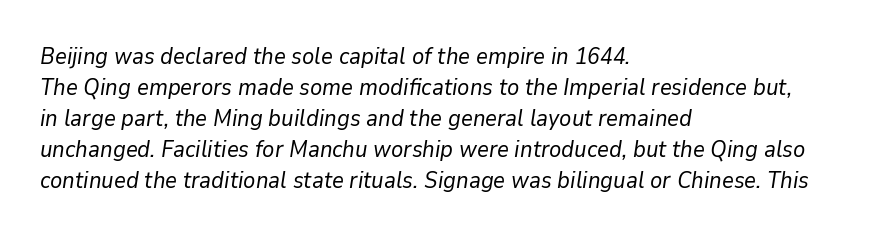
The image shows 23 px text type, italic (leaning right); set left-aligned, normal line spacing (1.35x), normal letter spacing, not underlined.
